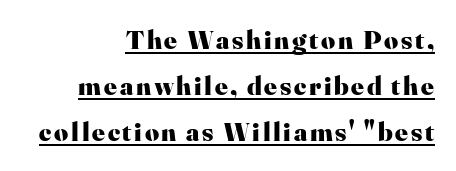
As a designer I'd log this as weight 700, bold. Notice how the stems are strictly vertical — no italics here. The specimen includes a rule beneath the text block's lines. Alignment: flush right.
